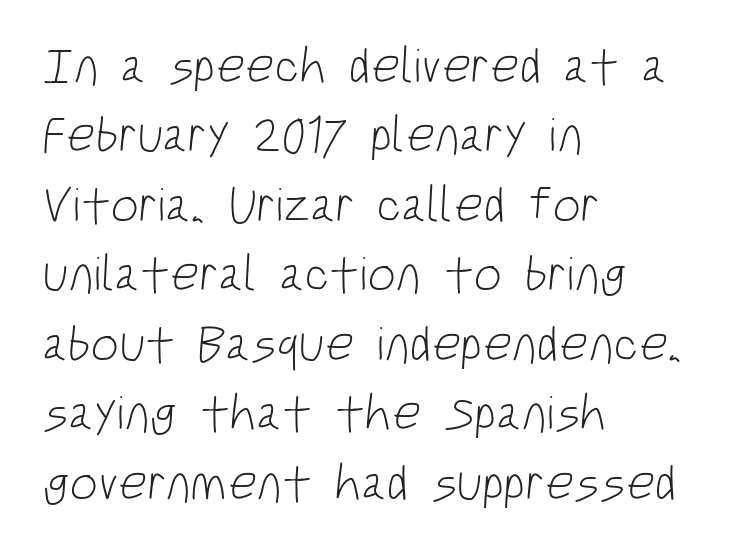
Q: Is the text bold? A: No.
Q: Is the typeface a serif or a sans-serif typeface? A: Sans-serif.
Q: Is the text underlined? A: No.
Q: How is the paragraph aligned? A: Left-aligned.
Q: Is the spacing between letters normal or unusually wide? A: Normal.
Q: Is the spacing between lines tight, normal or loose? A: Normal.
Q: Width (condensed, normal, or wide)? A: Condensed.
Q: Stroke contrast? A: Low.
Q: x-height? A: Large.
Q: Monospaced? A: No.
